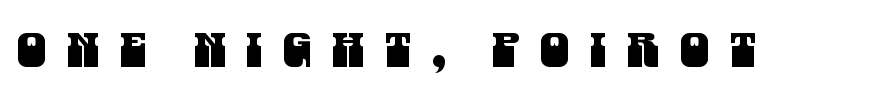
{"serif": "no", "width": "condensed", "stroke_contrast": "medium", "x_height": "large", "monospaced": "no", "underline": "no", "letter_spacing": "wide", "letter_spacing_em": 0.43, "glyph_px": 47}
